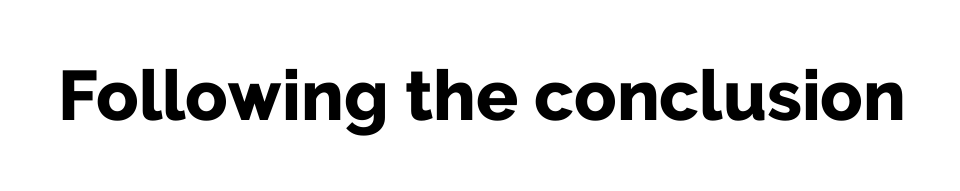
What kind of face is this? One without serifs — a sans. Standard letterfit; no display-style spreading of the glyphs. Each letter keeps its own natural width here, so spacing adapts to shape. Upright lettering throughout. Letters rest on an invisible, unmarked baseline.
